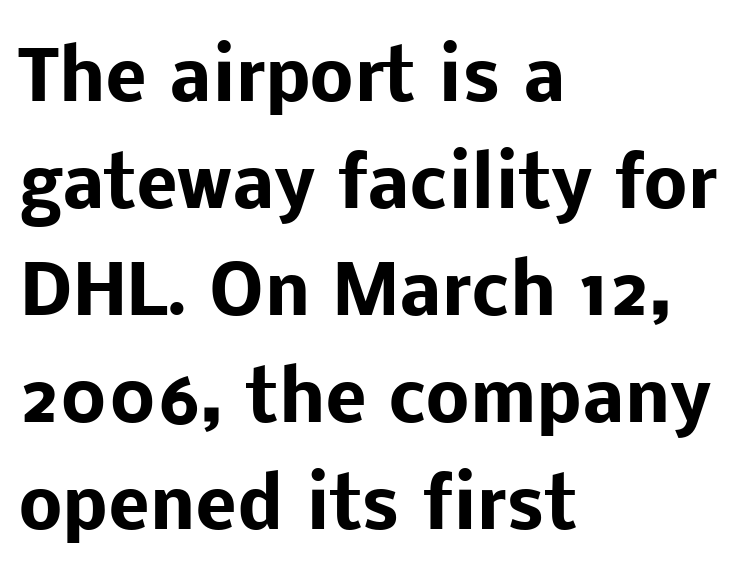
The image shows 69 px heavy sans-serif type, upright; set left-aligned, normal line spacing (1.55x), normal letter spacing, not underlined; low stroke contrast and a medium x-height.
